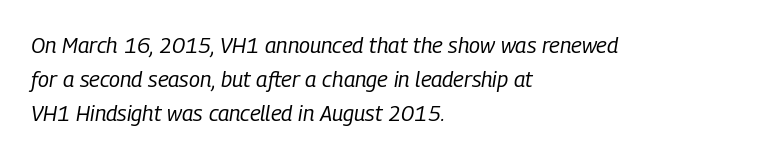
{"italic": "yes", "lean": "right", "slant_degrees": 9, "bold": "no", "underline": "no", "align": "left", "line_spacing": "normal", "line_spacing_ratio": 1.54, "letter_spacing": "normal", "letter_spacing_em": 0.0, "glyph_px": 22}
